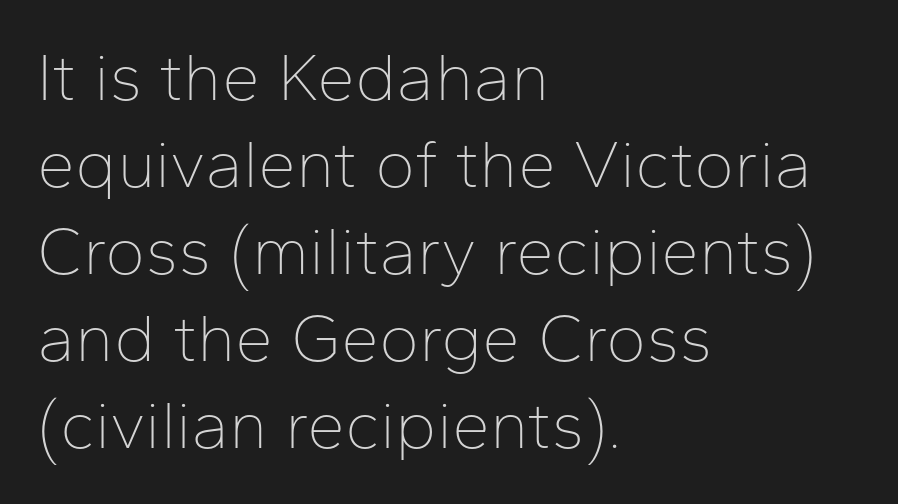
Line spacing here is normal. The face used here is proportionally spaced, like ordinary book or web type. Letter spacing: default. Is there any slant? The stems are plumb. What kind of face is this? One without serifs — a sans.
